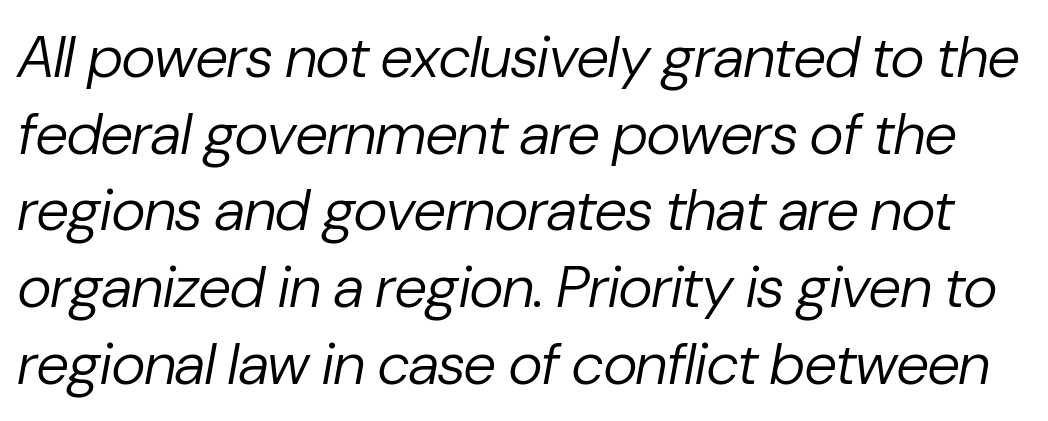
{"italic": "yes", "lean": "right", "slant_degrees": 10, "bold": "no", "weight": "regular", "width": "normal", "stroke_contrast": "low", "x_height": "medium", "monospaced": "no", "underline": "no", "line_spacing": "normal", "line_spacing_ratio": 1.3, "letter_spacing": "normal", "letter_spacing_em": 0.0, "glyph_px": 59}
